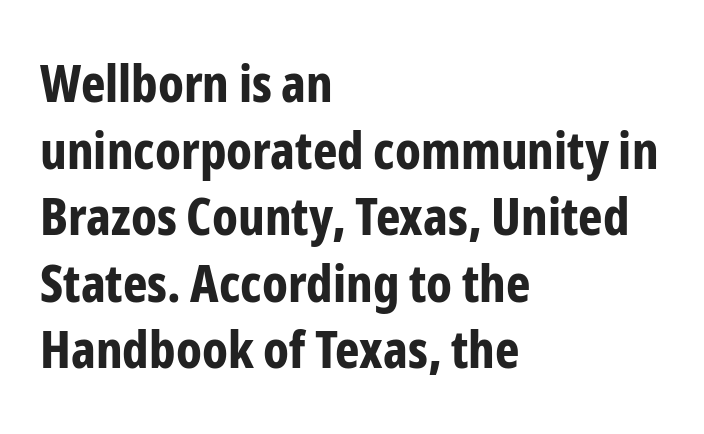
The image shows 52 px bold, condensed sans-serif type, upright; set left-aligned, normal line spacing (1.28x), normal letter spacing, not underlined; low stroke contrast and a medium x-height.
